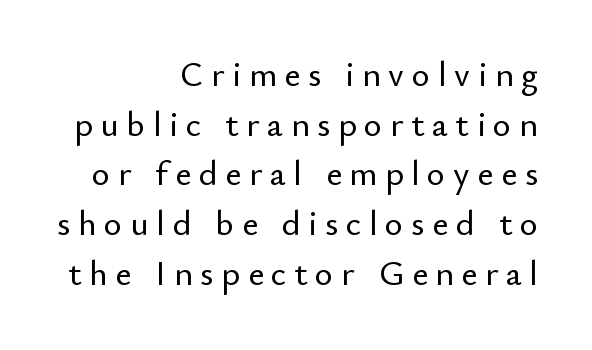
What stands out about the letter spacing? Its width — letters are far apart. The face used here is a sans, in the tradition of grotesques and geometrics. The gap between lines stays unmarked. Every character sits straight up, as roman type does. Where is the straight margin? On the right.
